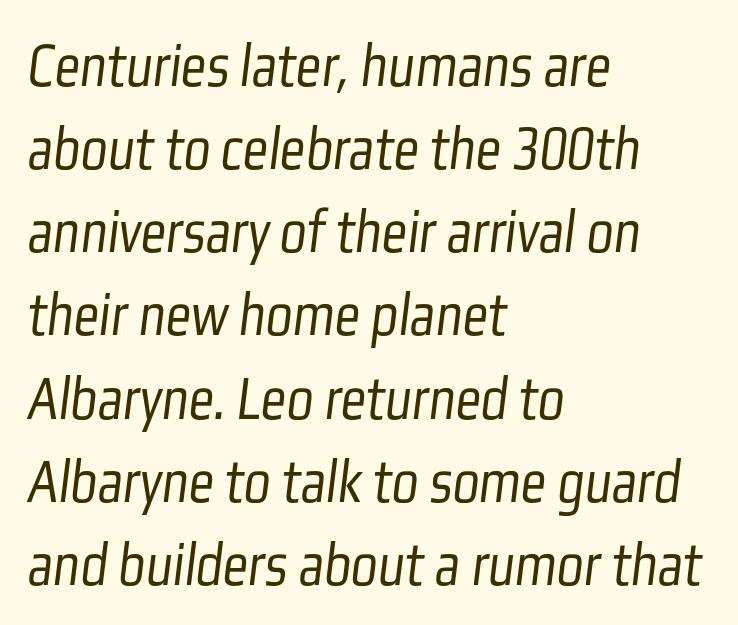
No extra tracking has been applied to these lines. Character widths vary here, with narrow letters taking less room than wide ones. Descenders are the only things crossing below the line. This rendering uses left alignment, leaving the right contour irregular. The rows are spaced the way most documents space them. The cut favours lightness, reaching ordinary text weight at its darkest.
